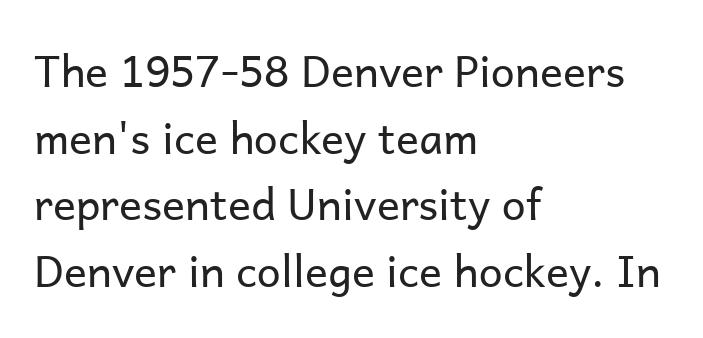
Q: Is the text bold? A: No.
Q: Is the text italic (slanted)? A: No, it is upright.
Q: Is the typeface a serif or a sans-serif typeface? A: Sans-serif.
Q: Is the text underlined? A: No.
Q: How is the paragraph aligned? A: Left-aligned.
Q: Is the spacing between letters normal or unusually wide? A: Normal.
Q: Is the spacing between lines tight, normal or loose? A: Normal.
Q: Width (condensed, normal, or wide)? A: Normal.
Q: Stroke contrast? A: Low.
Q: x-height? A: Medium.
Q: Monospaced? A: No.
